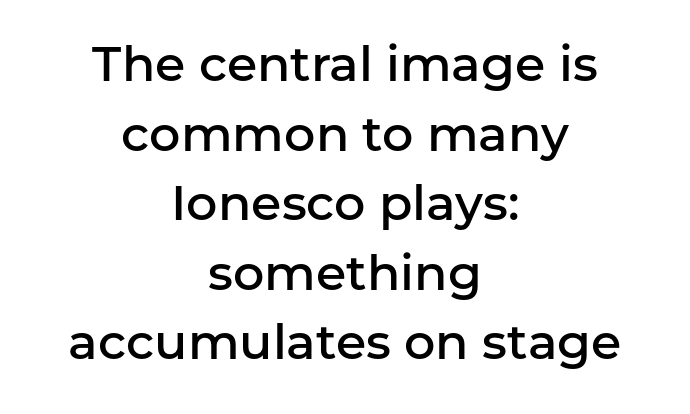
The image shows 49 px semibold sans-serif type, upright; set centered, normal line spacing (1.42x), normal letter spacing, not underlined; low stroke contrast and a medium x-height.
